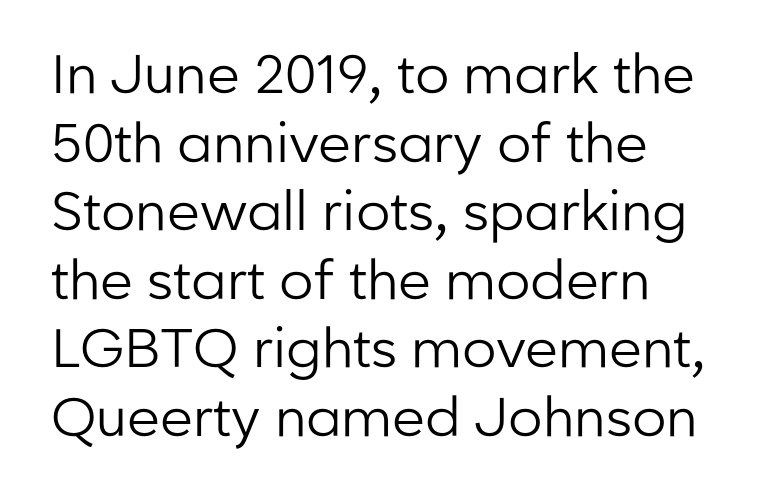
Q: Is the text bold? A: No.
Q: Is the text italic (slanted)? A: No, it is upright.
Q: Is the typeface a serif or a sans-serif typeface? A: Sans-serif.
Q: Is the text underlined? A: No.
Q: How is the paragraph aligned? A: Left-aligned.
Q: Is the spacing between letters normal or unusually wide? A: Normal.
Q: Is the spacing between lines tight, normal or loose? A: Normal.
Q: Width (condensed, normal, or wide)? A: Normal.
Q: Stroke contrast? A: Low.
Q: x-height? A: Medium.
Q: Monospaced? A: No.
